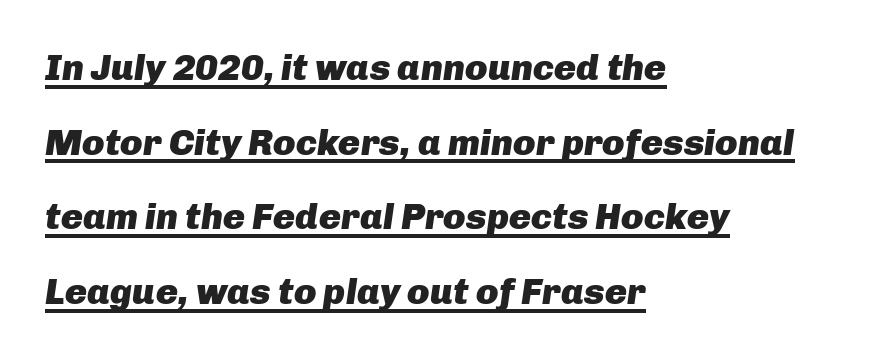
A typesetter would call this proportional, since set widths differ per character. A typesetter would call this zero additional tracking. Interline gaps are noticeably wide in this sample. The lettering tilts uniformly, giving the passage an italic look. You'd pick this weight for a headline — it's a proper bold. The paragraph has a hard left edge and a soft right edge.
